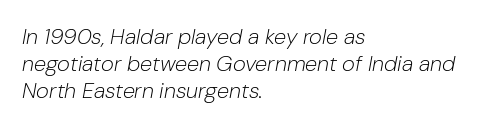
The image shows 22 px text type, italic (leaning right); set left-aligned, line spacing 1.22x, normal letter spacing, not underlined.
